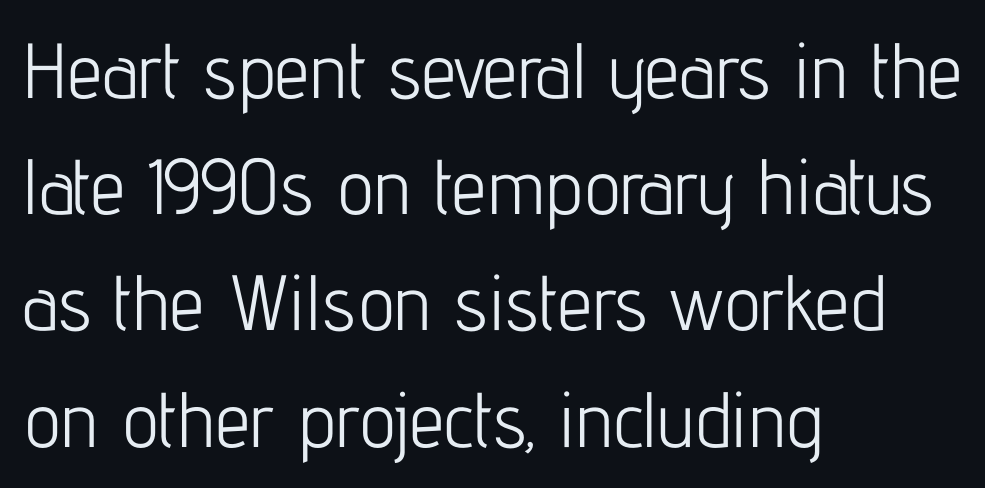
Q: Is the text bold? A: No.
Q: Is the text italic (slanted)? A: No, it is upright.
Q: Is the typeface a serif or a sans-serif typeface? A: Sans-serif.
Q: Is the text underlined? A: No.
Q: How is the paragraph aligned? A: Left-aligned.
Q: Is the spacing between letters normal or unusually wide? A: Normal.
Q: Is the spacing between lines tight, normal or loose? A: Normal.
Q: Width (condensed, normal, or wide)? A: Condensed.
Q: Stroke contrast? A: Low.
Q: x-height? A: Medium.
Q: Monospaced? A: No.
